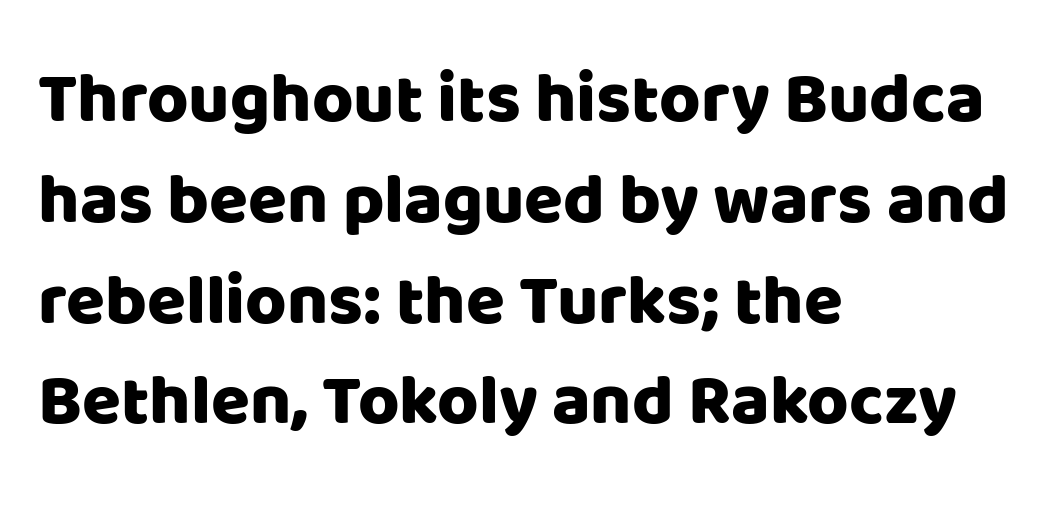
The face used here is proportionally spaced, like ordinary book or web type. The space directly below the letters is spotless. A roman cut, with each character standing at attention. Regarding serifs, this sample does without them. Horizontal bands of white between lines are of average thickness. The passage is arranged the way most books set body copy — flush left.
